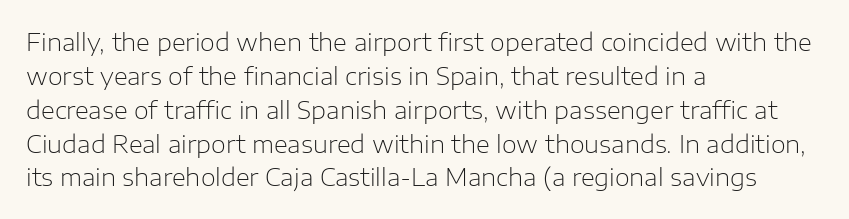
Decoration check: the copy has no underline. Teacher's note: observe the even left margin — that is flush-left alignment. Interline gaps are of average width in this sample. No chunkiness to these letters — they're not bold. These lines were composed using upright roman letters.
